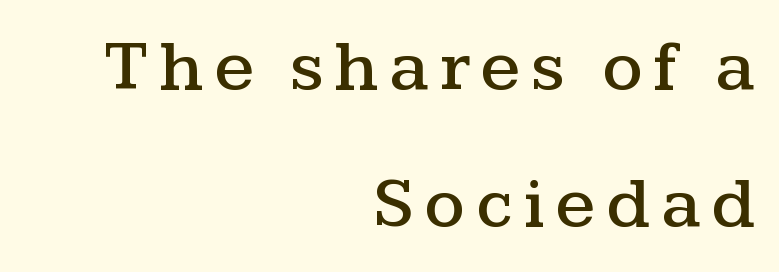
Q: Is the text italic (slanted)? A: No, it is upright.
Q: Is the typeface a serif or a sans-serif typeface? A: Serif.
Q: Is the text underlined? A: No.
Q: How is the paragraph aligned? A: Right-aligned.
Q: Is the spacing between lines tight, normal or loose? A: Loose.
Q: Width (condensed, normal, or wide)? A: Wide.
Q: Stroke contrast? A: Medium.
Q: x-height? A: Medium.
Q: Monospaced? A: No.
